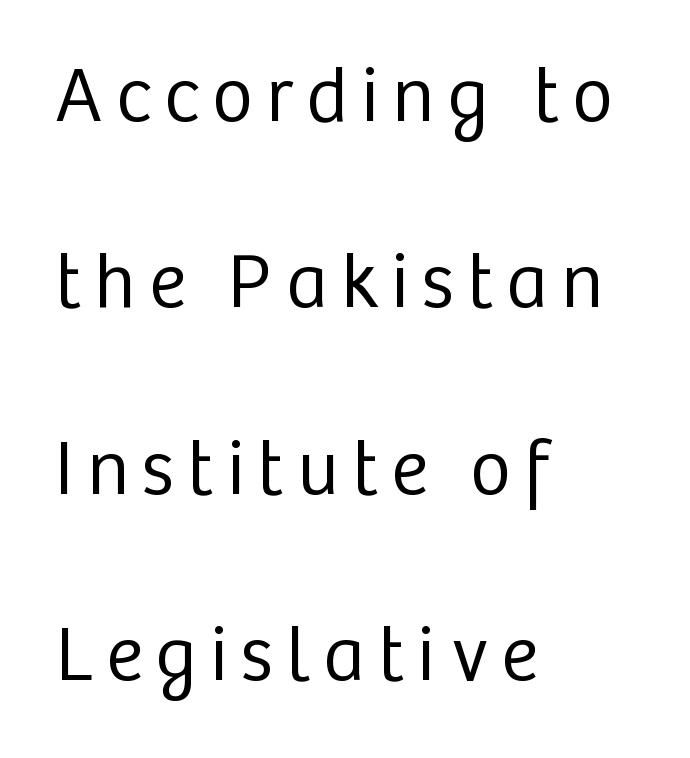
Q: Is the text bold? A: No.
Q: Is the text italic (slanted)? A: No, it is upright.
Q: Is the typeface a serif or a sans-serif typeface? A: Sans-serif.
Q: Is the text underlined? A: No.
Q: How is the paragraph aligned? A: Left-aligned.
Q: Is the spacing between lines tight, normal or loose? A: Loose.
Q: Width (condensed, normal, or wide)? A: Normal.
Q: Stroke contrast? A: Low.
Q: x-height? A: Medium.
Q: Monospaced? A: No.
